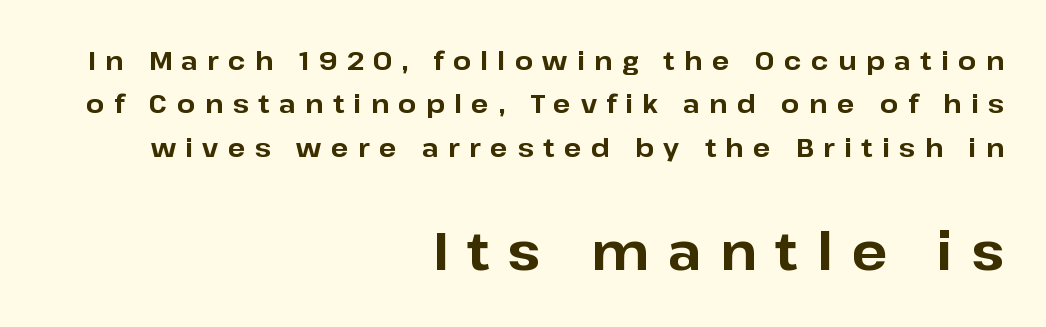
The image shows 52 px bold sans-serif type, upright; set right-aligned, normal line spacing (1.67x), unusually wide letter spacing (+0.36 em), not underlined; the second (bottom) block is 2.0x larger; low stroke contrast and a medium x-height.
